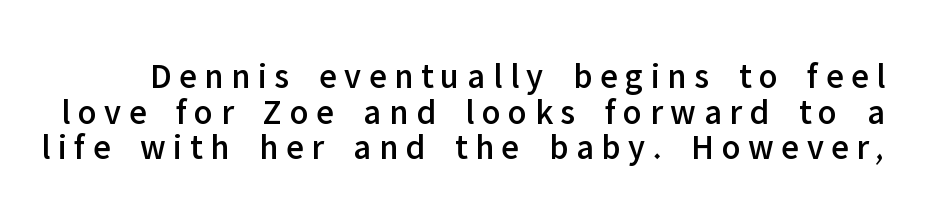
Q: Is the text italic (slanted)? A: No, it is upright.
Q: Is the typeface a serif or a sans-serif typeface? A: Sans-serif.
Q: Is the text underlined? A: No.
Q: Is the spacing between letters normal or unusually wide? A: Unusually wide.
Q: Is the spacing between lines tight, normal or loose? A: Tight.
Q: Width (condensed, normal, or wide)? A: Normal.
Q: Stroke contrast? A: Low.
Q: x-height? A: Medium.
Q: Monospaced? A: No.
